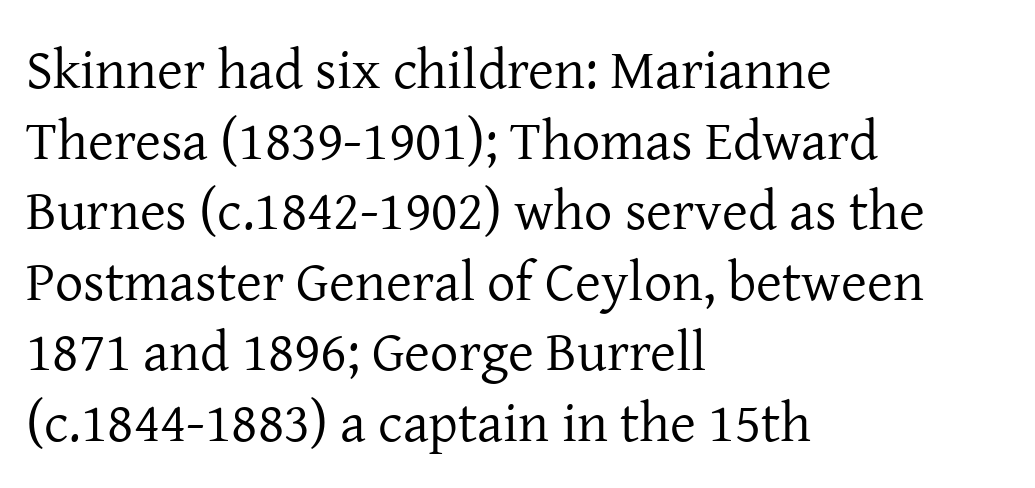
Q: Is the text bold? A: No.
Q: Is the text italic (slanted)? A: No, it is upright.
Q: Is the typeface a serif or a sans-serif typeface? A: Serif.
Q: Is the text underlined? A: No.
Q: How is the paragraph aligned? A: Left-aligned.
Q: Is the spacing between letters normal or unusually wide? A: Normal.
Q: Is the spacing between lines tight, normal or loose? A: Normal.
Q: Width (condensed, normal, or wide)? A: Normal.
Q: Stroke contrast? A: Low.
Q: x-height? A: Medium.
Q: Monospaced? A: No.
